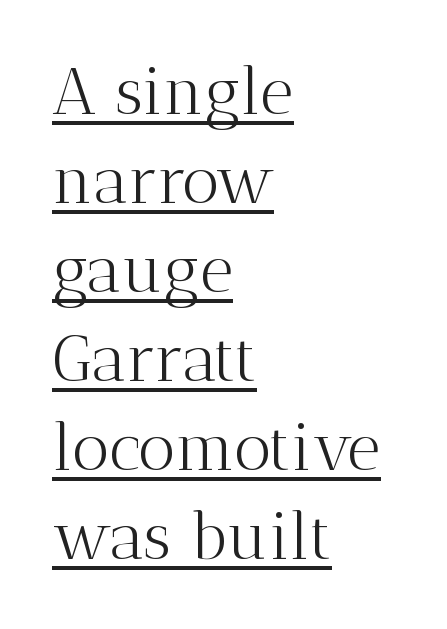
Q: Is the text bold? A: No.
Q: Is the text italic (slanted)? A: No, it is upright.
Q: Is the typeface a serif or a sans-serif typeface? A: Serif.
Q: Is the text underlined? A: Yes.
Q: How is the paragraph aligned? A: Left-aligned.
Q: Is the spacing between letters normal or unusually wide? A: Normal.
Q: Is the spacing between lines tight, normal or loose? A: Normal.
Q: Width (condensed, normal, or wide)? A: Normal.
Q: Stroke contrast? A: Medium.
Q: x-height? A: Medium.
Q: Monospaced? A: No.
